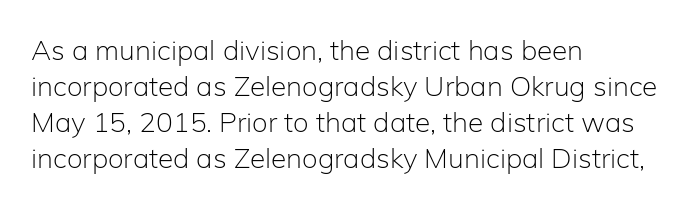
{"serif": "no", "italic": "no", "bold": "no", "weight": "light", "width": "normal", "stroke_contrast": "low", "x_height": "medium", "monospaced": "no", "underline": "no", "align": "left", "line_spacing": "normal", "line_spacing_ratio": 1.28, "letter_spacing": "normal", "letter_spacing_em": 0.0, "glyph_px": 28}
